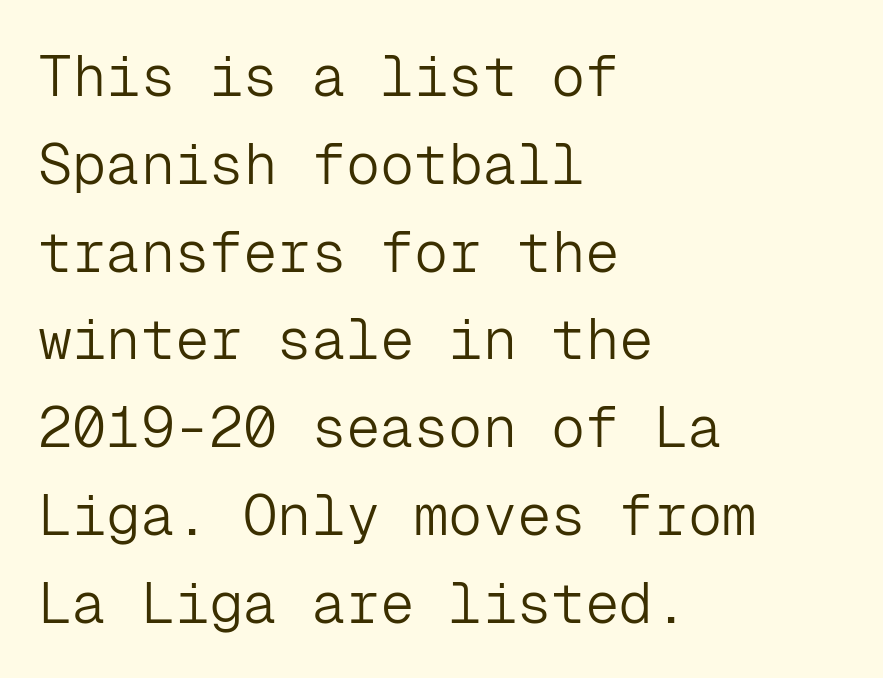
The image shows 57 px light sans-serif type, upright, monospaced; set left-aligned, normal line spacing (1.54x), normal letter spacing, not underlined; low stroke contrast and a medium x-height.
